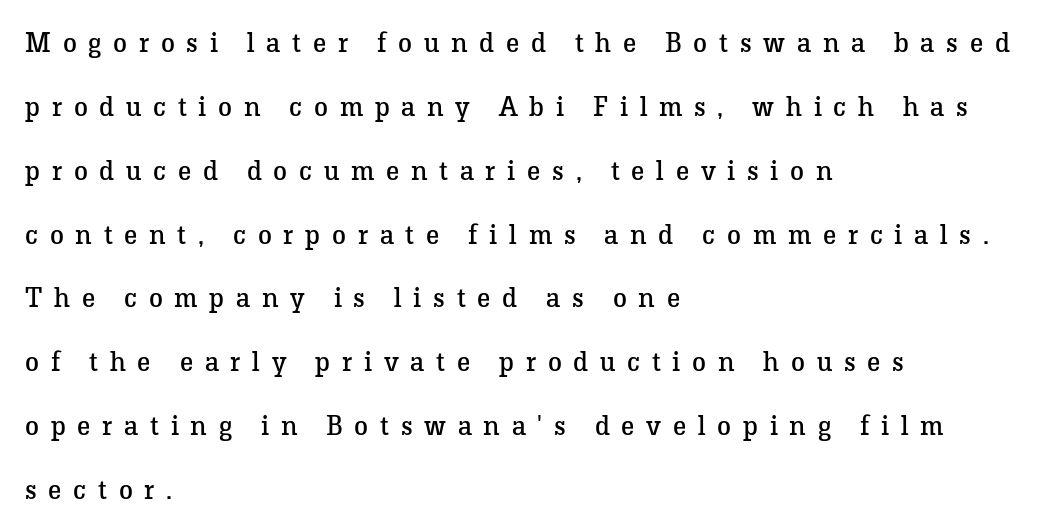
{"serif": "yes", "italic": "no", "bold": "no", "weight": "regular", "width": "normal", "stroke_contrast": "low", "x_height": "medium", "monospaced": "no", "underline": "no", "align": "left", "line_spacing": "loose", "line_spacing_ratio": 2.28, "letter_spacing": "wide", "letter_spacing_em": 0.42, "glyph_px": 28}
